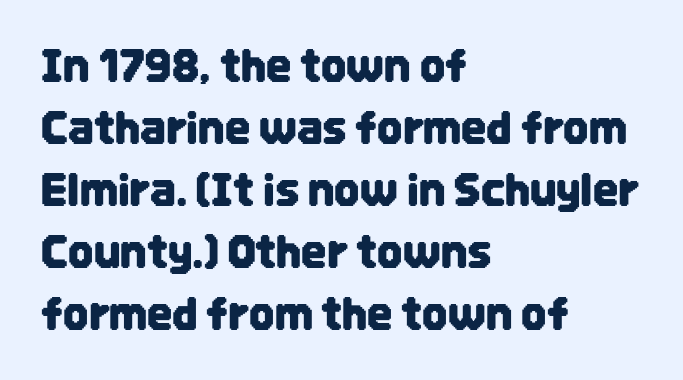
Q: Is the text italic (slanted)? A: No, it is upright.
Q: Is the typeface a serif or a sans-serif typeface? A: Sans-serif.
Q: Is the text underlined? A: No.
Q: How is the paragraph aligned? A: Left-aligned.
Q: Is the spacing between letters normal or unusually wide? A: Normal.
Q: Is the spacing between lines tight, normal or loose? A: Normal.
Q: Width (condensed, normal, or wide)? A: Condensed.
Q: Stroke contrast? A: Low.
Q: x-height? A: Large.
Q: Monospaced? A: No.
